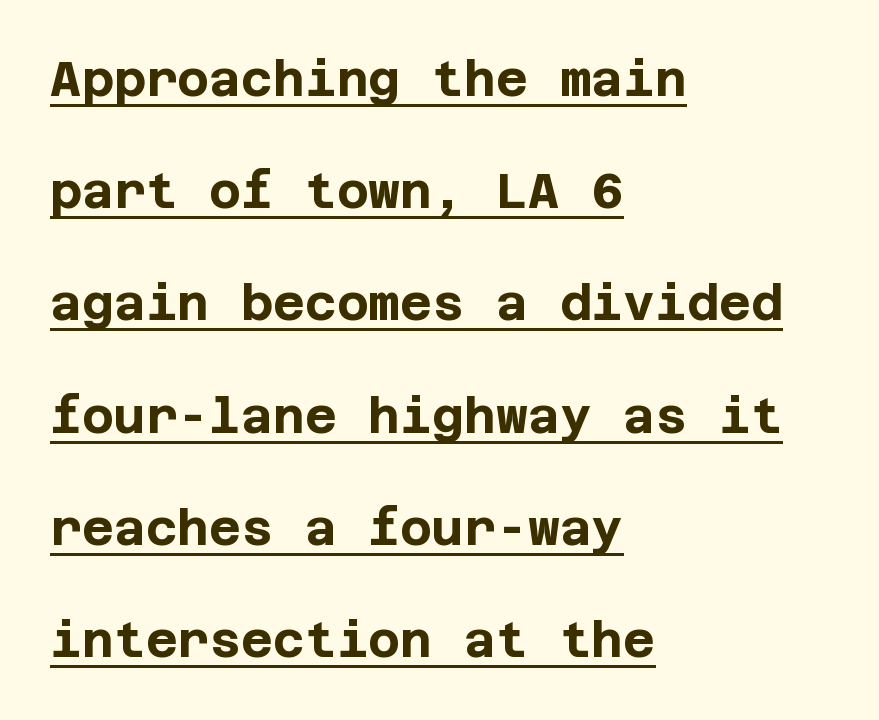
The image shows 49 px bold sans-serif type, upright; set left-aligned, loose line spacing (2.29x), normal letter spacing, underlined; low stroke contrast and a large x-height.
